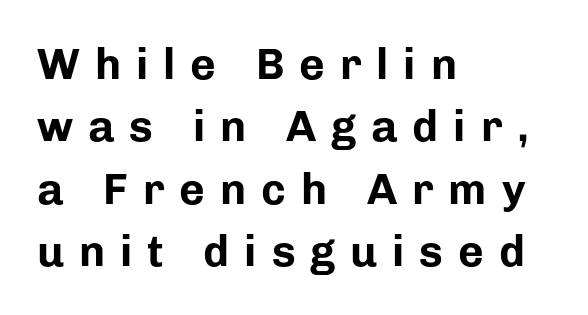
The gap between lines stays unmarked. Reading down the block, your eye returns to a fixed left position each line. Upright lettering throughout. Each letter's strokes conclude bluntly, with no projecting serifs. Students, this is bold: see how much ink each stroke carries. Vertical spacing — default.
